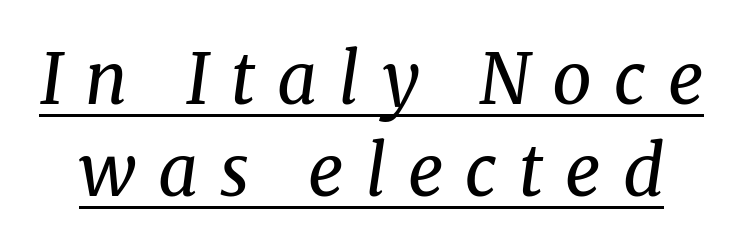
Q: Is the text bold? A: No.
Q: Is the text italic (slanted)? A: Yes, it leans right by about 8 degrees.
Q: Is the typeface a serif or a sans-serif typeface? A: Serif.
Q: Is the text underlined? A: Yes.
Q: Is the spacing between letters normal or unusually wide? A: Unusually wide.
Q: Is the spacing between lines tight, normal or loose? A: Normal.
Q: Width (condensed, normal, or wide)? A: Normal.
Q: Stroke contrast? A: Medium.
Q: x-height? A: Medium.
Q: Monospaced? A: No.
